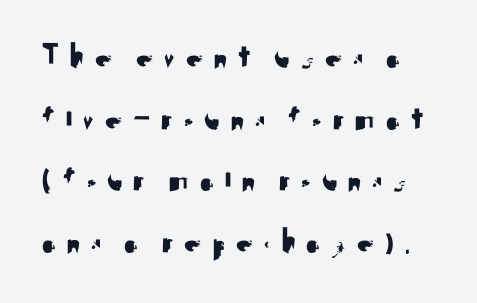
The image shows 35 px sans-serif type, upright; set line spacing 1.76x, unusually wide letter spacing (+0.26 em), not underlined; medium stroke contrast and a small x-height.
